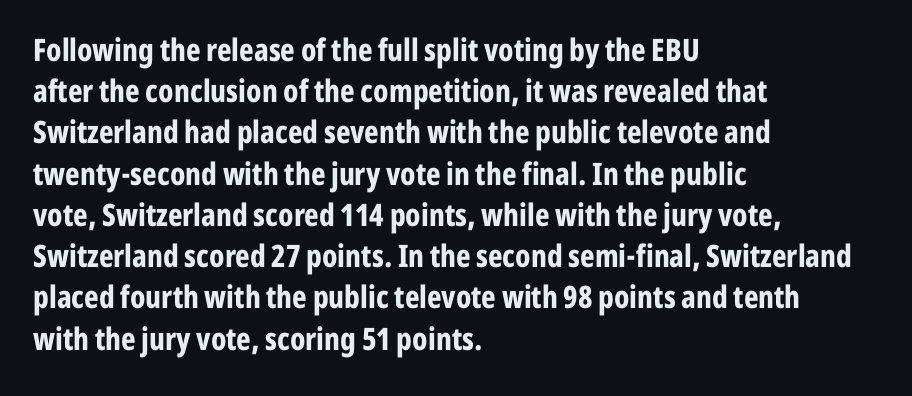
Q: Is the text bold? A: Yes.
Q: Is the text italic (slanted)? A: No, it is upright.
Q: Is the typeface a serif or a sans-serif typeface? A: Sans-serif.
Q: Is the text underlined? A: No.
Q: How is the paragraph aligned? A: Left-aligned.
Q: Is the spacing between letters normal or unusually wide? A: Normal.
Q: Is the spacing between lines tight, normal or loose? A: Normal.
Q: Width (condensed, normal, or wide)? A: Condensed.
Q: Stroke contrast? A: Low.
Q: x-height? A: Medium.
Q: Monospaced? A: No.
